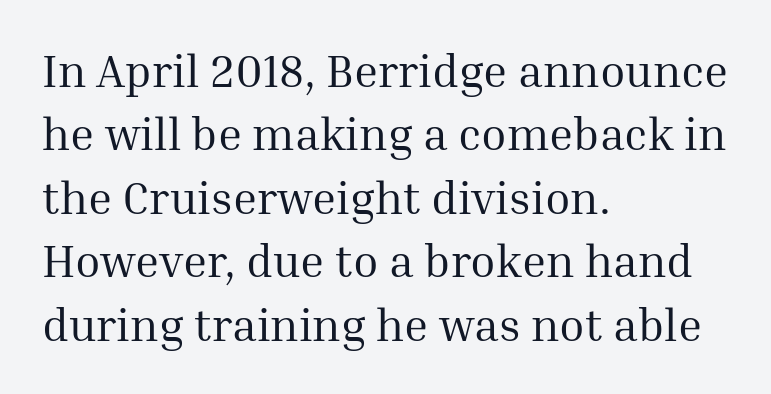
The image shows 46 px regular-weight serif type, upright; set left-aligned, normal line spacing (1.38x), normal letter spacing, not underlined; medium stroke contrast and a medium x-height.
